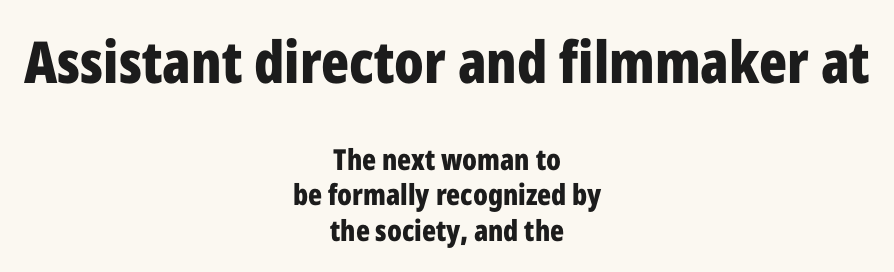
Check under the words: just untouched page. The lines in this sample share a center point and differ in where they start and stop. What stands out about the letter spacing? Nothing — it is the standard amount. These lines are composed in type without serifs.
